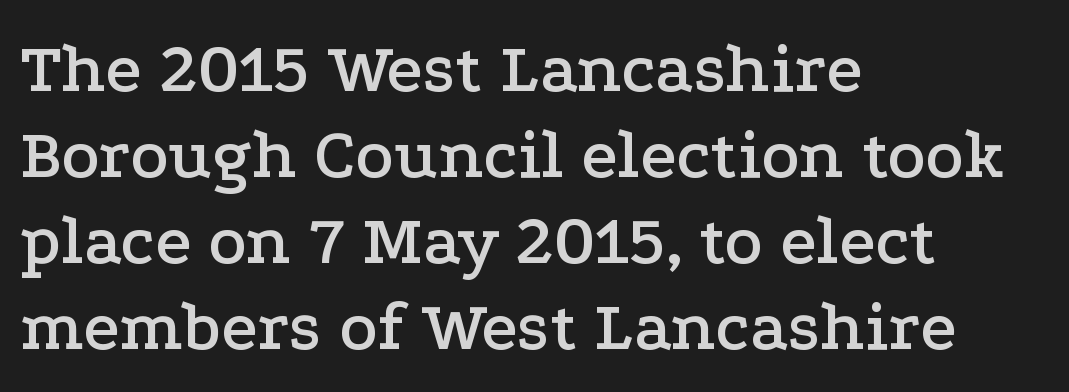
When letters stand straight like this, we call the style roman or upright. Tracking here is standard; glyphs follow each other at the usual distance. Note the varied advance widths — an 'i' is clearly narrower than an 'm'. Look at the bottom of the vertical strokes: they flare into serifs here. Reading down the block, your eye returns to a fixed left position each line. The strip under each line holds only bare page.
